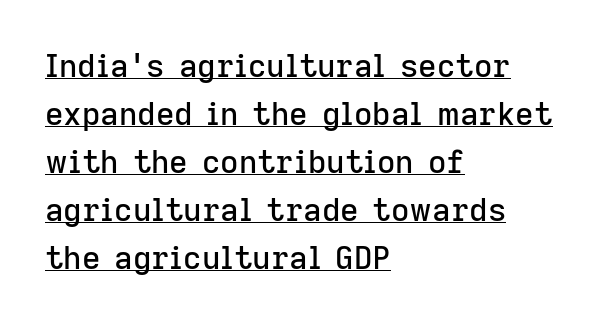
Q: Is the text italic (slanted)? A: No, it is upright.
Q: Is the typeface a serif or a sans-serif typeface? A: Sans-serif.
Q: Is the text underlined? A: Yes.
Q: How is the paragraph aligned? A: Left-aligned.
Q: Is the spacing between letters normal or unusually wide? A: Normal.
Q: Is the spacing between lines tight, normal or loose? A: Normal.
Q: Width (condensed, normal, or wide)? A: Normal.
Q: Stroke contrast? A: Low.
Q: x-height? A: Medium.
Q: Monospaced? A: No.
